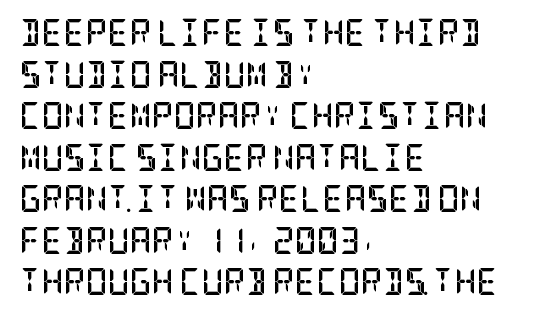
This sample keeps an unexceptional amount of space between lines. Which margin do the lines hug? The left one — the right edge is uneven. The specimen omits any rule beneath the text block's lines. Students, note that the glyphs here touch the page at normal intervals. This is heavy type, rendered in bold.
